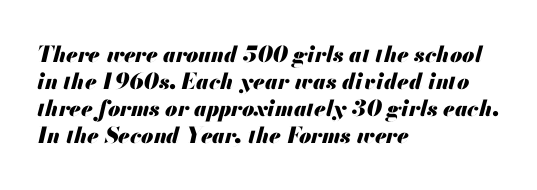
The image shows 22 px bold type, italic (leaning right); set left-aligned, line spacing 1.23x, normal letter spacing, not underlined.
